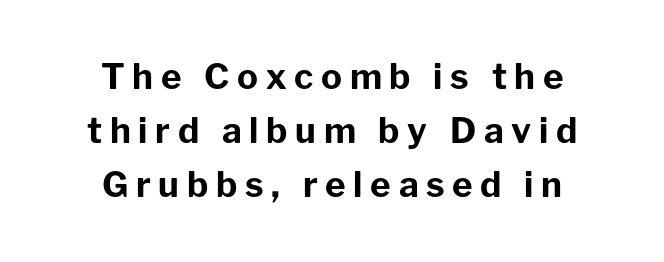
Q: Is the text bold? A: Yes.
Q: Is the text italic (slanted)? A: No, it is upright.
Q: Is the typeface a serif or a sans-serif typeface? A: Sans-serif.
Q: Is the text underlined? A: No.
Q: How is the paragraph aligned? A: Centered.
Q: Is the spacing between letters normal or unusually wide? A: Unusually wide.
Q: Is the spacing between lines tight, normal or loose? A: Normal.
Q: Width (condensed, normal, or wide)? A: Normal.
Q: Stroke contrast? A: Low.
Q: x-height? A: Medium.
Q: Monospaced? A: No.
